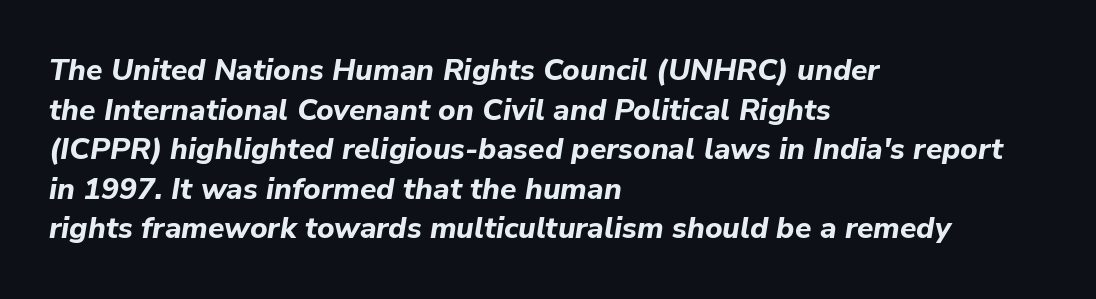
The image shows 30 px bold type, italic (leaning right); set left-aligned, normal line spacing (1.32x), normal letter spacing, not underlined; low stroke contrast and a medium x-height.
